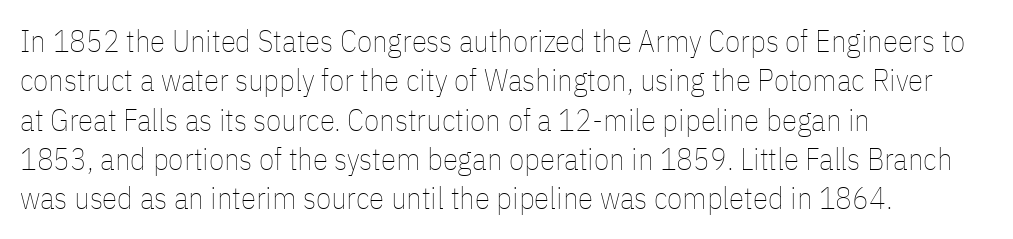
The image shows 31 px thin, condensed type, upright; set left-aligned, normal line spacing (1.27x), normal letter spacing, not underlined; low stroke contrast and a medium x-height.
